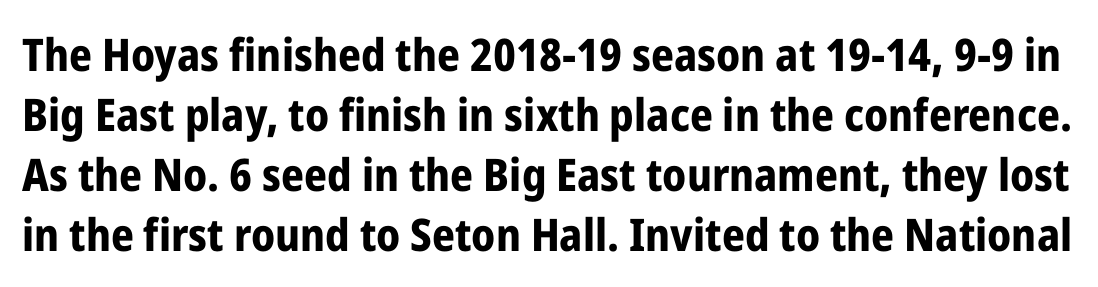
{"serif": "no", "italic": "no", "bold": "yes", "weight": "bold", "width": "condensed", "stroke_contrast": "low", "x_height": "medium", "monospaced": "no", "underline": "no", "line_spacing": "normal", "line_spacing_ratio": 1.33, "letter_spacing": "normal", "letter_spacing_em": 0.0, "glyph_px": 45}
